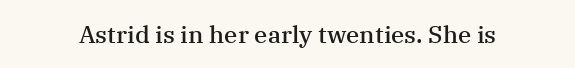
Quick note: underline off. Rendered with straight, roman letterforms. Each word holds together tightly as a unit, with standard inter-letter gaps. Slightly chunky letters — semibold, I'd say, not full bold.
